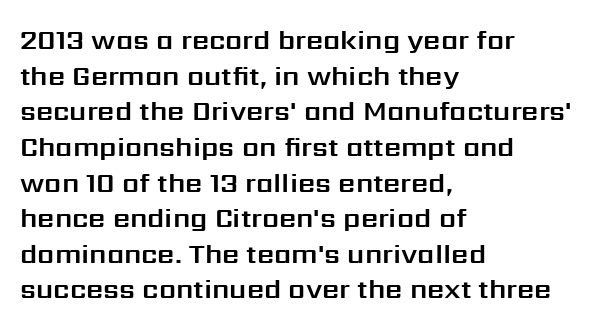
Line spacing here is normal. In terms of posture, this sample is upright. A bare baseline throughout the passage. Does the copy run flush right? No — it runs flush left. You could call the tracking neutral — neither tight nor loose.
